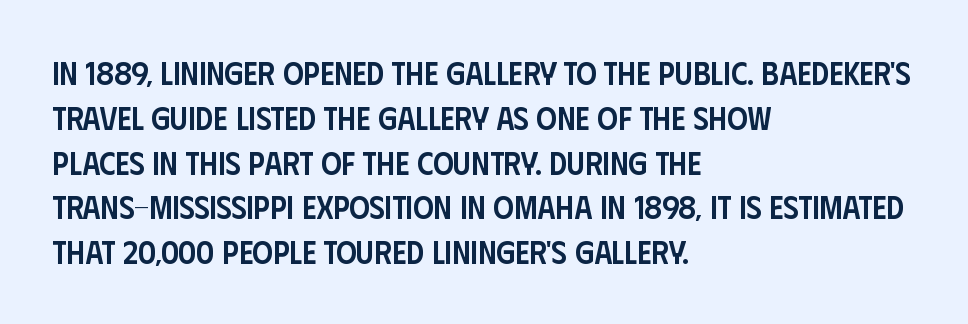
The specimen omits any rule beneath the text block's lines. The compositor pushed each line to the left boundary. Vertical spacing — default. A typesetter would call this proportional, since set widths differ per character. The passage shown is semibold, sitting just below true bold. The letters stand upright; this is a roman face.
